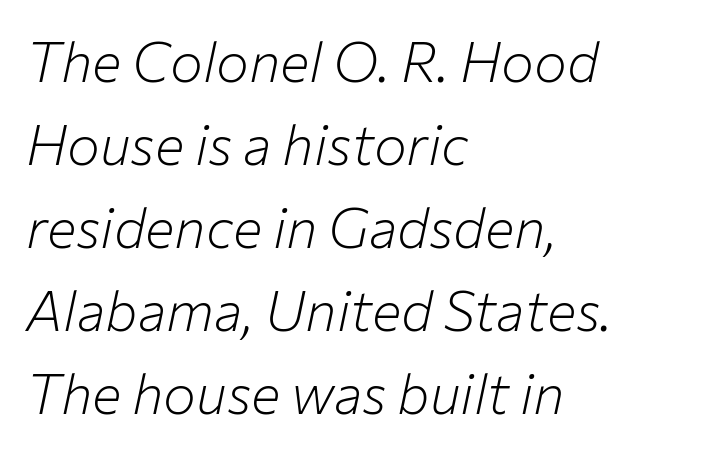
Vertical spacing — default. The font is comparable to plain body text, perhaps lighter. Students, note that the glyphs here touch the page at normal intervals. Rule under the text: the space is simply empty.
